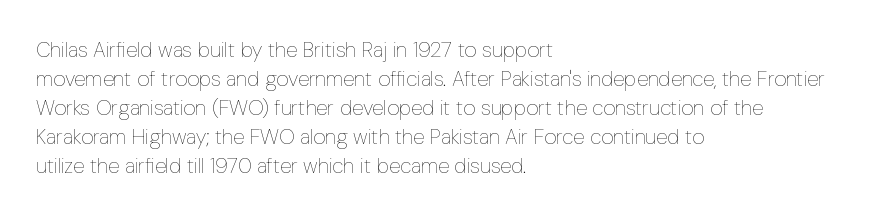
Letters rest on an invisible, unmarked baseline. Heaviness? Minimal to ordinary, like unemphasized prose. The rendering anchors every line to the left-hand side. The line-height multiplier appears to be the usual default.
